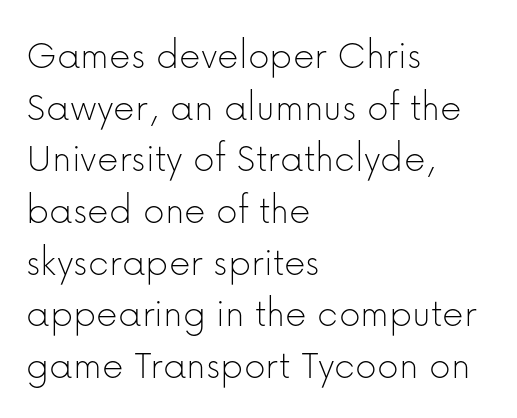
The image shows 42 px thin sans-serif type, upright; set left-aligned, line spacing 1.23x, normal letter spacing, not underlined; low stroke contrast and a medium x-height.
